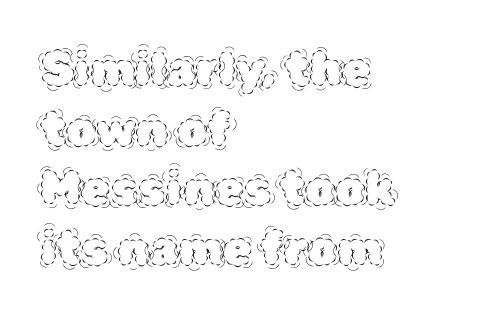
Q: Is the text bold? A: No.
Q: Is the text italic (slanted)? A: No, it is upright.
Q: Is the text underlined? A: No.
Q: How is the paragraph aligned? A: Left-aligned.
Q: Is the spacing between letters normal or unusually wide? A: Normal.
Q: Is the spacing between lines tight, normal or loose? A: Normal.
Q: Width (condensed, normal, or wide)? A: Normal.
Q: x-height? A: Large.
Q: Monospaced? A: No.
